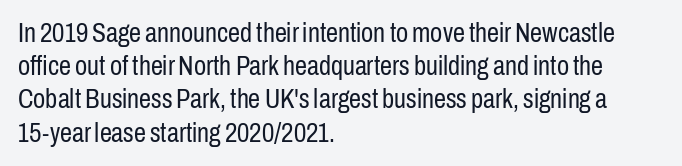
{"italic": "no", "bold": "no", "underline": "no", "align": "left", "line_spacing_ratio": 1.23, "letter_spacing": "normal", "letter_spacing_em": 0.0, "glyph_px": 27}
